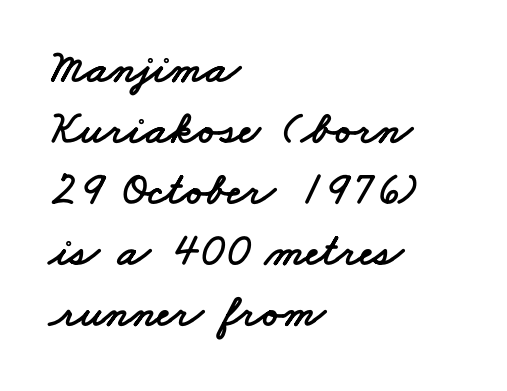
The image shows 47 px wide sans-serif type; set left-aligned, normal line spacing (1.3x), normal letter spacing, not underlined; low stroke contrast and a small x-height.
